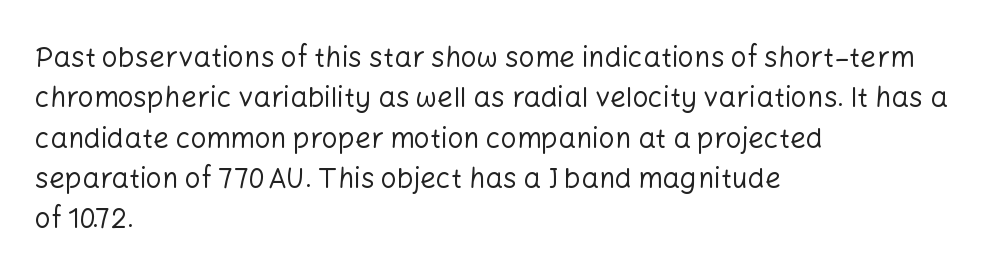
Q: Is the text bold? A: No.
Q: Is the text italic (slanted)? A: No, it is upright.
Q: Is the typeface a serif or a sans-serif typeface? A: Sans-serif.
Q: Is the text underlined? A: No.
Q: How is the paragraph aligned? A: Left-aligned.
Q: Is the spacing between letters normal or unusually wide? A: Normal.
Q: Is the spacing between lines tight, normal or loose? A: Normal.
Q: Width (condensed, normal, or wide)? A: Normal.
Q: Stroke contrast? A: Low.
Q: x-height? A: Medium.
Q: Monospaced? A: No.
